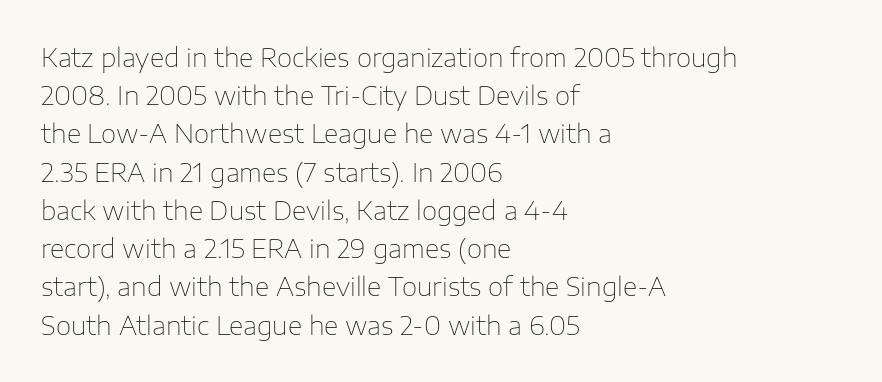
The image shows 25 px text type, upright; set left-aligned, normal line spacing (1.53x), normal letter spacing, not underlined.
